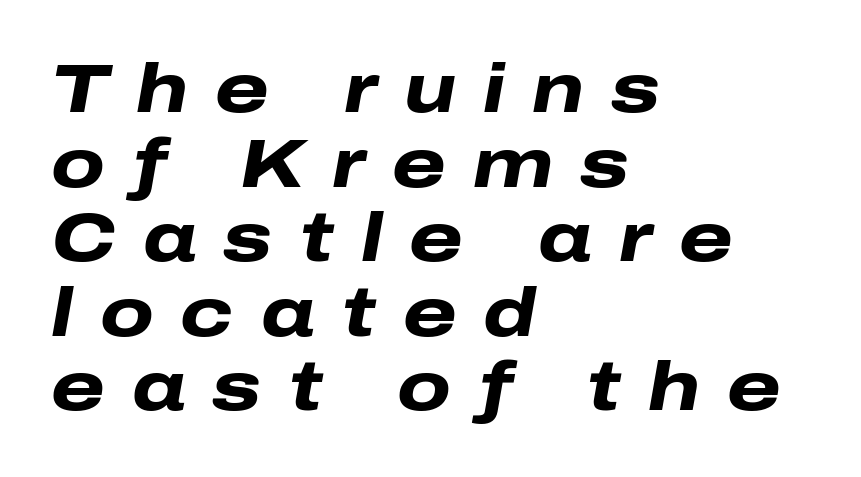
If you drew a ruler down the left edge, every line would touch it. Character widths vary here, with narrow letters taking less room than wide ones. How would I describe the line gaps? Narrow and economical. Designer's note — italics engaged. Compared with typical body copy, the letter spacing here is much looser.
